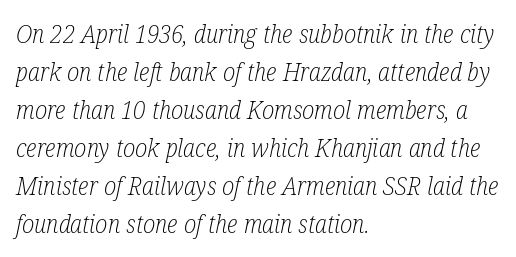
{"italic": "yes", "lean": "right", "slant_degrees": 12, "bold": "no", "underline": "no", "align": "left", "line_spacing": "normal", "line_spacing_ratio": 1.52, "letter_spacing": "normal", "letter_spacing_em": 0.0, "glyph_px": 25}
